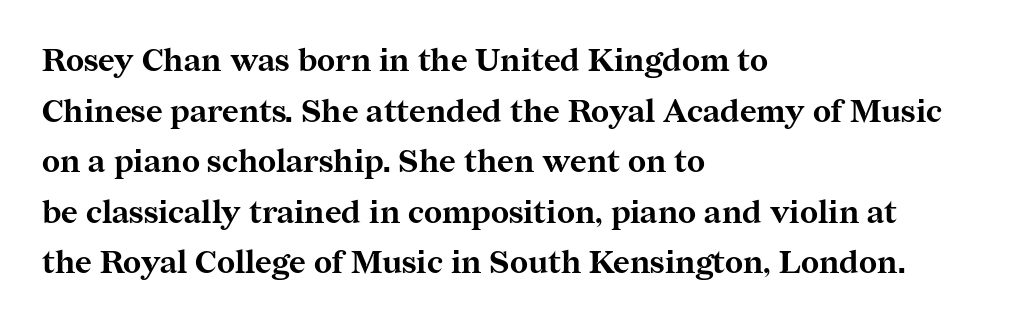
Q: Is the text bold? A: Yes.
Q: Is the text italic (slanted)? A: No, it is upright.
Q: Is the typeface a serif or a sans-serif typeface? A: Serif.
Q: Is the text underlined? A: No.
Q: How is the paragraph aligned? A: Left-aligned.
Q: Is the spacing between letters normal or unusually wide? A: Normal.
Q: Is the spacing between lines tight, normal or loose? A: Normal.
Q: Width (condensed, normal, or wide)? A: Normal.
Q: Stroke contrast? A: Medium.
Q: x-height? A: Medium.
Q: Monospaced? A: No.
